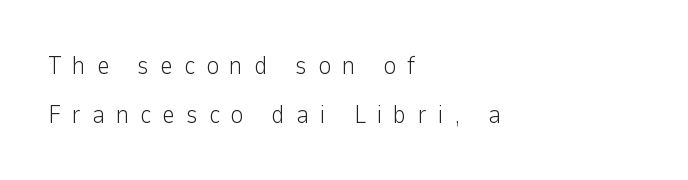
Q: Is the text bold? A: No.
Q: Is the text italic (slanted)? A: No, it is upright.
Q: Is the text underlined? A: No.
Q: How is the paragraph aligned? A: Left-aligned.
Q: Is the spacing between letters normal or unusually wide? A: Unusually wide.
Q: Is the spacing between lines tight, normal or loose? A: Loose.
